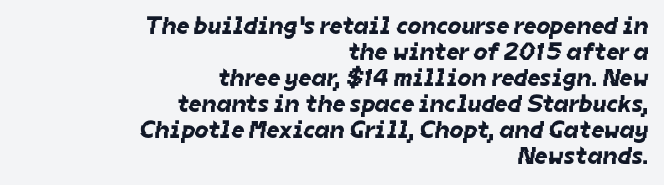
The area under the type is left untouched. You could barely slide anything between these rows. These lines stack with their right ends in a neat column. Is the letter spacing exaggerated? No — it looks like the ordinary default.
